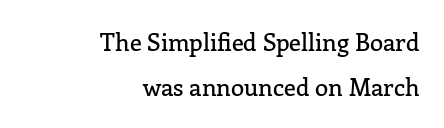
Descenders hang freely into open space. The paragraph shown leans on its right margin. This is the regular roman posture of the typeface. Observe the ordinary spacing: letters are neighbours, not strangers.
